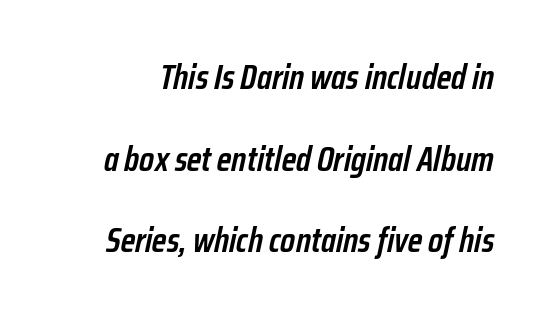
The block of text is sparse from top to bottom, with ample space between rows. Spacing between characters is what you'd get straight out of the box. Every letter is mildly thick-stroked: semibold rather than bold. Beneath every word, the page is bare. In terms of posture, this sample is oblique. Note the varied advance widths — an 'i' is clearly narrower than an 'm'.
